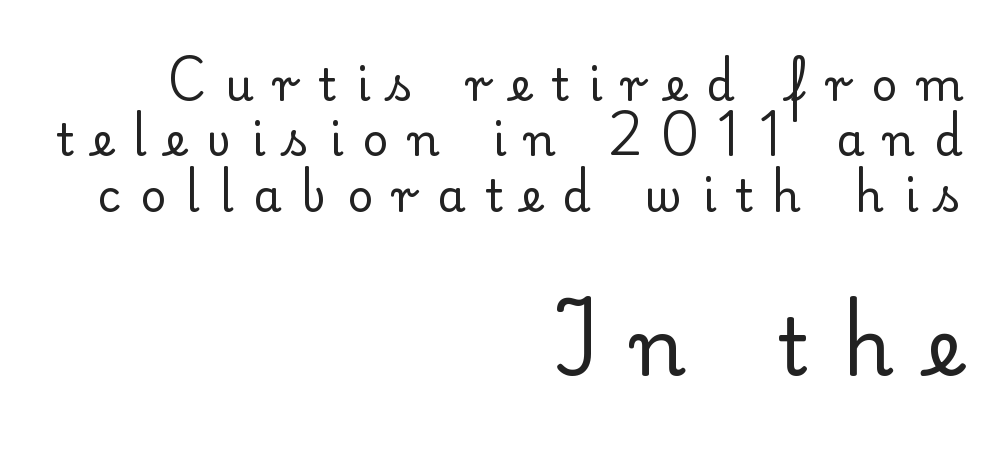
Q: Is the text bold? A: No.
Q: Is the text italic (slanted)? A: No, it is upright.
Q: Is the typeface a serif or a sans-serif typeface? A: Serif.
Q: Is the text underlined? A: No.
Q: How is the paragraph aligned? A: Right-aligned.
Q: Is the spacing between letters normal or unusually wide? A: Unusually wide.
Q: Which block of text is set in a larger size, the first (top) or the second (bottom)? A: The second (bottom) one.
Q: Width (condensed, normal, or wide)? A: Normal.
Q: Stroke contrast? A: Low.
Q: x-height? A: Small.
Q: Monospaced? A: No.
